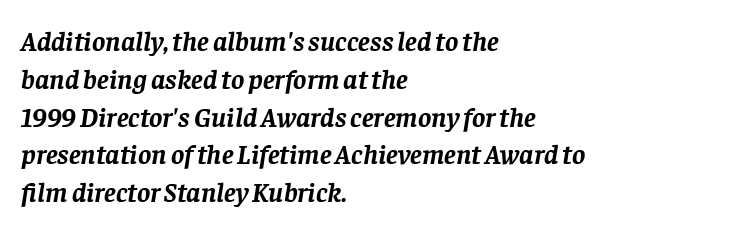
Q: Is the text bold? A: Yes.
Q: Is the text italic (slanted)? A: Yes, it leans right by about 8 degrees.
Q: Is the typeface a serif or a sans-serif typeface? A: Serif.
Q: Is the text underlined? A: No.
Q: How is the paragraph aligned? A: Left-aligned.
Q: Is the spacing between letters normal or unusually wide? A: Normal.
Q: Is the spacing between lines tight, normal or loose? A: Normal.
Q: Width (condensed, normal, or wide)? A: Normal.
Q: Stroke contrast? A: Low.
Q: x-height? A: Large.
Q: Monospaced? A: No.
